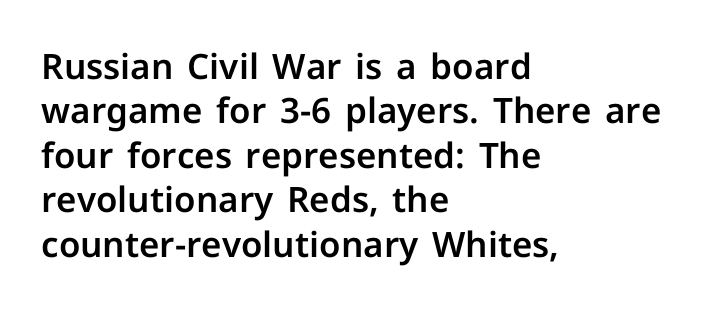
Q: Is the text italic (slanted)? A: No, it is upright.
Q: Is the typeface a serif or a sans-serif typeface? A: Sans-serif.
Q: Is the text underlined? A: No.
Q: How is the paragraph aligned? A: Left-aligned.
Q: Is the spacing between letters normal or unusually wide? A: Normal.
Q: Is the spacing between lines tight, normal or loose? A: Normal.
Q: Width (condensed, normal, or wide)? A: Normal.
Q: Stroke contrast? A: Low.
Q: x-height? A: Medium.
Q: Monospaced? A: No.
